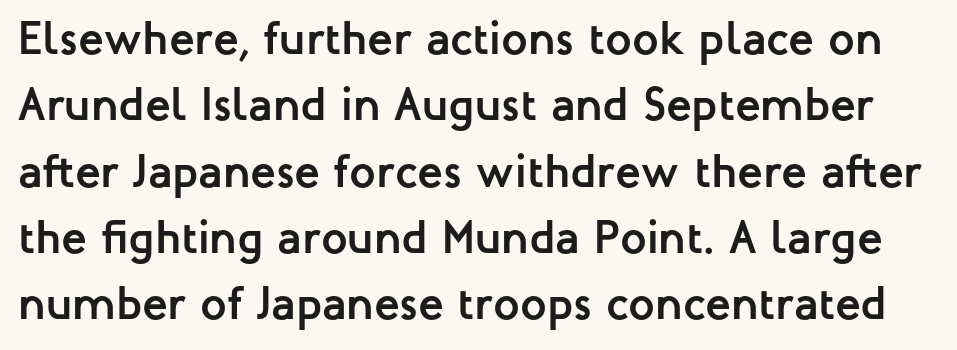
Q: Is the text bold? A: Yes.
Q: Is the text italic (slanted)? A: No, it is upright.
Q: Is the typeface a serif or a sans-serif typeface? A: Sans-serif.
Q: Is the text underlined? A: No.
Q: Is the spacing between letters normal or unusually wide? A: Normal.
Q: Is the spacing between lines tight, normal or loose? A: Normal.
Q: Width (condensed, normal, or wide)? A: Normal.
Q: Stroke contrast? A: Low.
Q: x-height? A: Medium.
Q: Monospaced? A: No.
